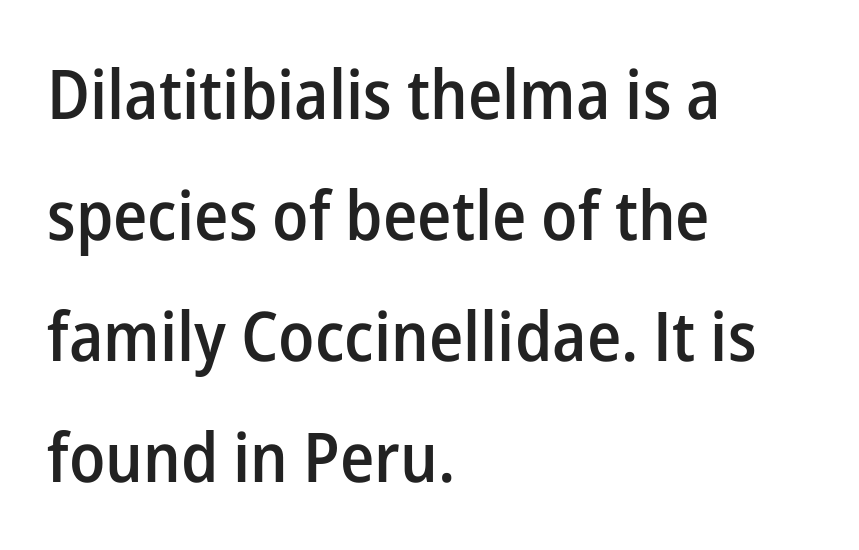
These lines are composed in type without serifs. These lines keep a tight, regular rhythm from letter to letter. Varying glyph widths throughout — classic text-font behaviour. A classic flush-left, rag-right setting is used for this passage. A somewhat darkened texture: the type is semibold rather than bold. Does the lettering tilt? It doesn't — this is upright.
